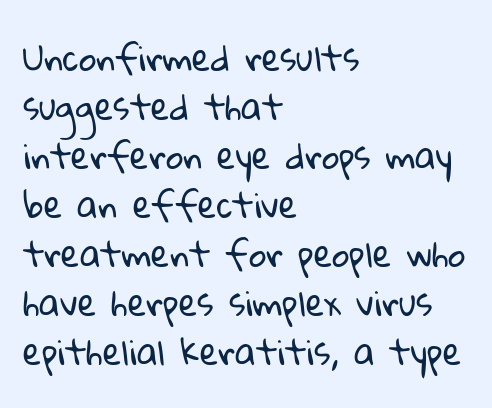
Typeset ragged right — the left edge is the straight one. Counters stay open thanks to moderate or lighter strokes. Unmarked baselines from the first word to the last. Short note: letters normally spaced. Regarding leading, the lines here are spaced in the standard way.
